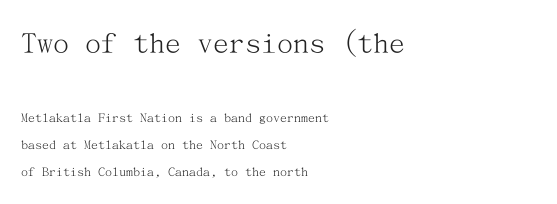
You could fit nearly another row in the gap between these rows. Visually the block forms a straight wall on the left and a jagged coastline on the right. Underlining? Definitely not there. The type is set solid horizontally, with unmodified tracking.
